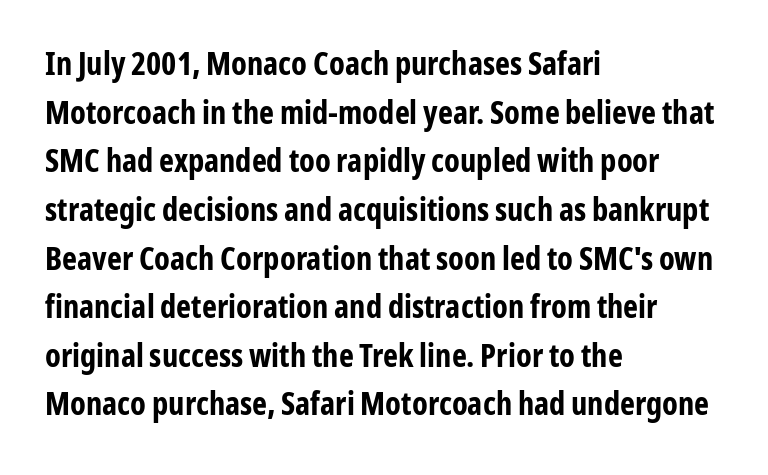
Q: Is the text bold? A: Yes.
Q: Is the text italic (slanted)? A: No, it is upright.
Q: Is the typeface a serif or a sans-serif typeface? A: Sans-serif.
Q: Is the text underlined? A: No.
Q: How is the paragraph aligned? A: Left-aligned.
Q: Is the spacing between letters normal or unusually wide? A: Normal.
Q: Is the spacing between lines tight, normal or loose? A: Normal.
Q: Width (condensed, normal, or wide)? A: Condensed.
Q: Stroke contrast? A: Low.
Q: x-height? A: Medium.
Q: Monospaced? A: No.
